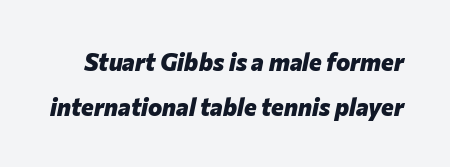
The image shows 24 px bold type, italic (leaning right); set line spacing 1.86x, normal letter spacing, not underlined.
